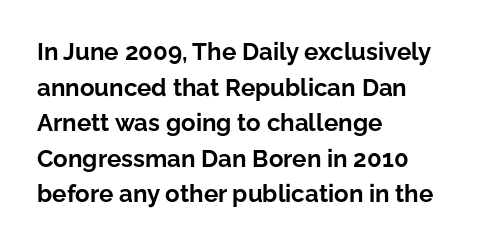
Its strokes are broad and dark, the hallmark of bold type. Short and long lines alike share a common starting point at left. Reading down the column, the eye jumps a familiar distance to each next line. Bare-footed words on every line.
